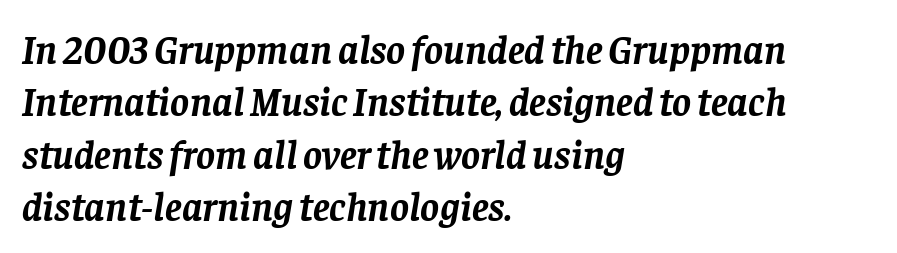
The image shows 40 px semibold serif type, italic (leaning right); set left-aligned, normal line spacing (1.31x), normal letter spacing, not underlined; low stroke contrast and a large x-height.
